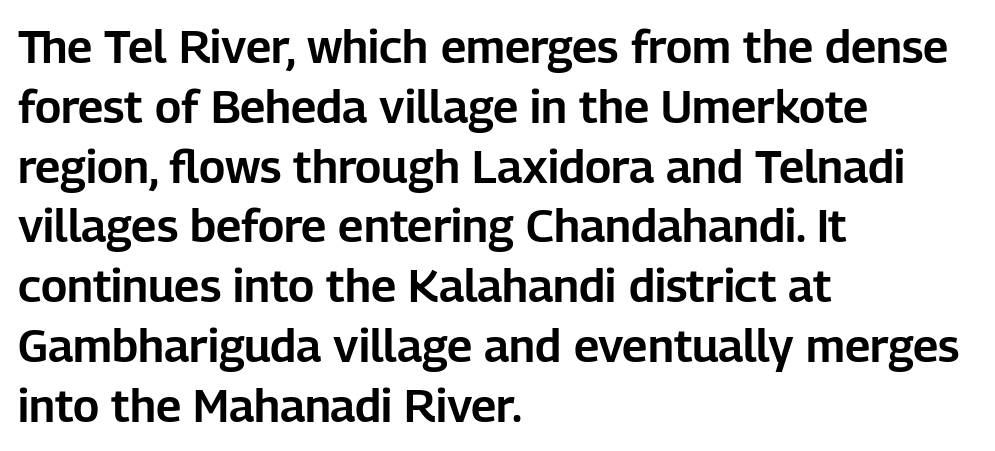
The image shows 46 px sans-serif type, upright; set left-aligned, normal line spacing (1.3x), normal letter spacing, not underlined; low stroke contrast and a medium x-height.
